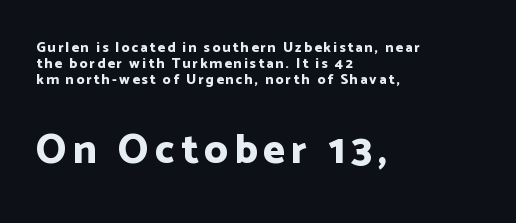
{"serif": "no", "italic": "no", "bold": "yes", "weight": "bold", "width": "normal", "stroke_contrast": "low", "x_height": "medium", "monospaced": "no", "underline": "no", "align": "left", "line_spacing": "tight", "line_spacing_ratio": 1.15, "larger_block": "second", "size_ratio": 2.93, "glyph_px": 41}
